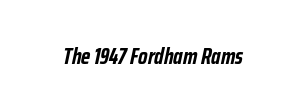
Q: Is the text bold? A: Yes.
Q: Is the text italic (slanted)? A: Yes, it leans right by about 12 degrees.
Q: Is the text underlined? A: No.
Q: Is the spacing between letters normal or unusually wide? A: Normal.
